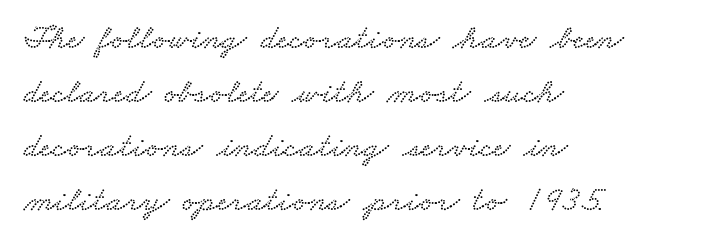
Here the glyphs are tracked normally, forming tight word shapes. The passage shown is typeset with a serif family. The compositor pushed each line to the left boundary. Do the characters align in a grid? No, the font is proportional. The vertical gap from one line to the next is medium.
